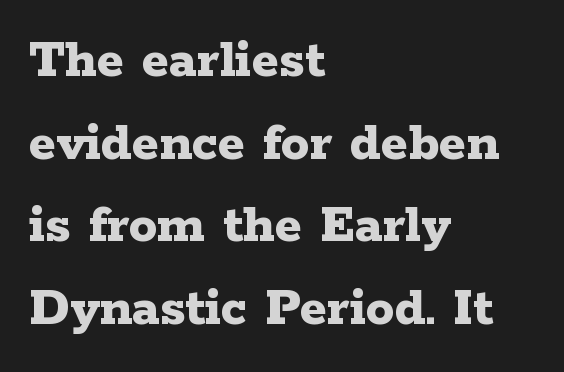
Q: Is the text bold? A: Yes.
Q: Is the text italic (slanted)? A: No, it is upright.
Q: Is the typeface a serif or a sans-serif typeface? A: Serif.
Q: Is the text underlined? A: No.
Q: How is the paragraph aligned? A: Left-aligned.
Q: Is the spacing between letters normal or unusually wide? A: Normal.
Q: Is the spacing between lines tight, normal or loose? A: Normal.
Q: Width (condensed, normal, or wide)? A: Wide.
Q: Stroke contrast? A: Low.
Q: x-height? A: Medium.
Q: Monospaced? A: No.
